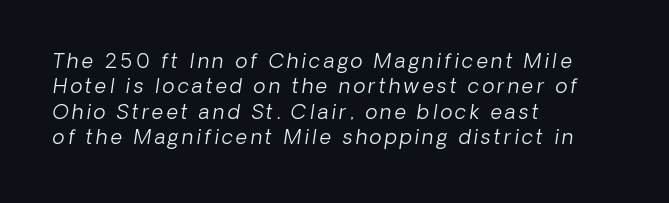
The image shows 20 px text type; set left-aligned, normal line spacing (1.27x), not underlined.
